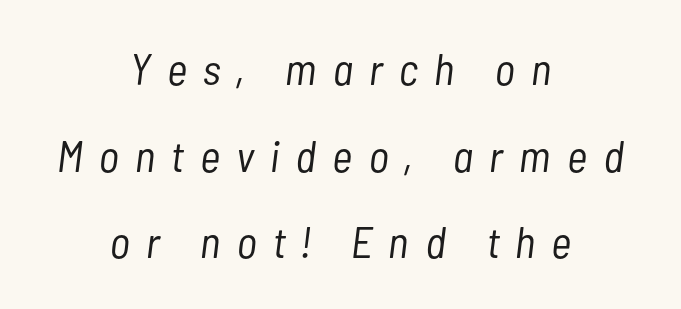
The image shows 44 px light, condensed type, italic (leaning right); set centered, loose line spacing (1.97x), unusually wide letter spacing (+0.37 em), not underlined; low stroke contrast and a medium x-height.
